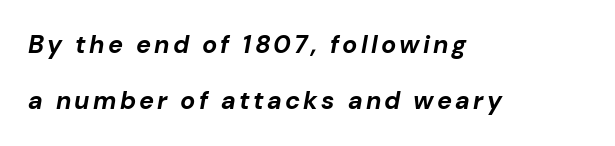
The image shows 25 px bold type, italic (leaning right); set left-aligned, loose line spacing (2.26x), not underlined.
